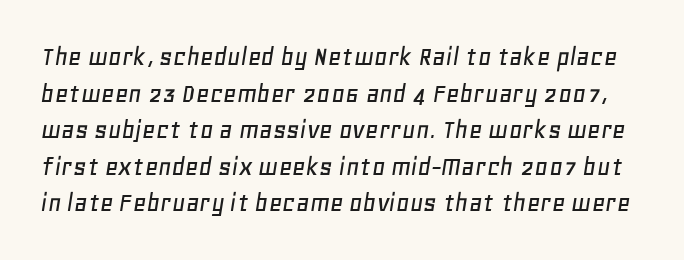
Q: Is the text italic (slanted)? A: Yes, it leans right by about 11 degrees.
Q: Is the text underlined? A: No.
Q: Is the spacing between letters normal or unusually wide? A: Normal.
Q: Is the spacing between lines tight, normal or loose? A: Normal.
Q: Width (condensed, normal, or wide)? A: Normal.
Q: Stroke contrast? A: Low.
Q: x-height? A: Large.
Q: Monospaced? A: No.
